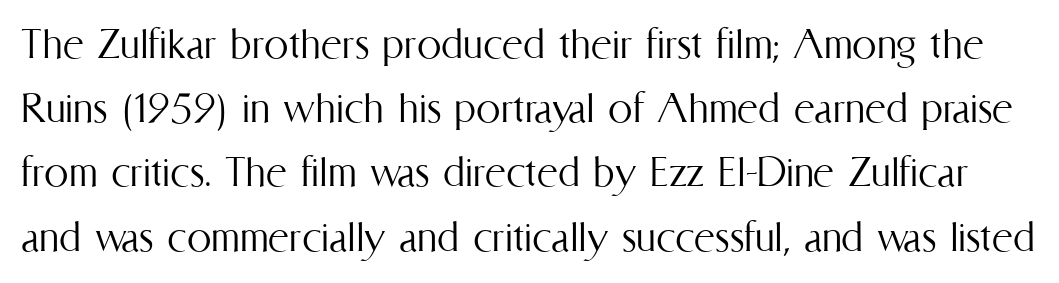
The image shows 49 px light, condensed type, upright; set normal line spacing (1.31x), normal letter spacing, not underlined; medium stroke contrast and a medium x-height.
